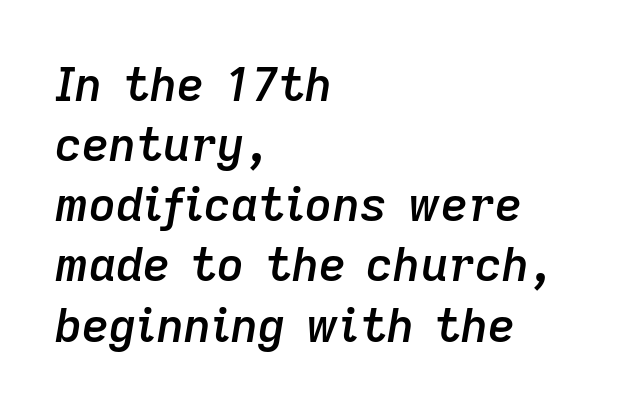
{"italic": "yes", "lean": "right", "slant_degrees": 9, "bold": "semi", "weight": "semibold", "width": "normal", "stroke_contrast": "low", "x_height": "medium", "monospaced": "no", "underline": "no", "align": "left", "line_spacing": "normal", "line_spacing_ratio": 1.28, "letter_spacing": "normal", "letter_spacing_em": 0.0, "glyph_px": 47}
